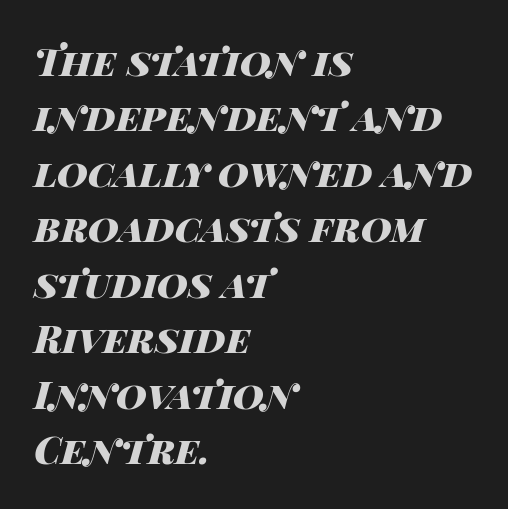
Q: Is the text bold? A: Yes.
Q: Is the text italic (slanted)? A: Yes, it leans right by about 14 degrees.
Q: Is the text underlined? A: No.
Q: How is the paragraph aligned? A: Left-aligned.
Q: Is the spacing between letters normal or unusually wide? A: Normal.
Q: Is the spacing between lines tight, normal or loose? A: Normal.
Q: Width (condensed, normal, or wide)? A: Wide.
Q: Stroke contrast? A: High.
Q: x-height? A: Large.
Q: Monospaced? A: No.
